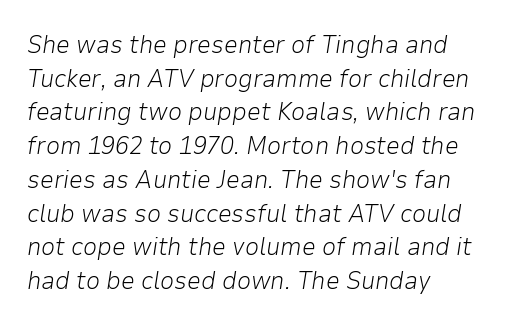
{"italic": "yes", "lean": "right", "slant_degrees": 9, "bold": "no", "underline": "no", "align": "left", "line_spacing": "normal", "line_spacing_ratio": 1.35, "letter_spacing": "normal", "letter_spacing_em": 0.0, "glyph_px": 25}
